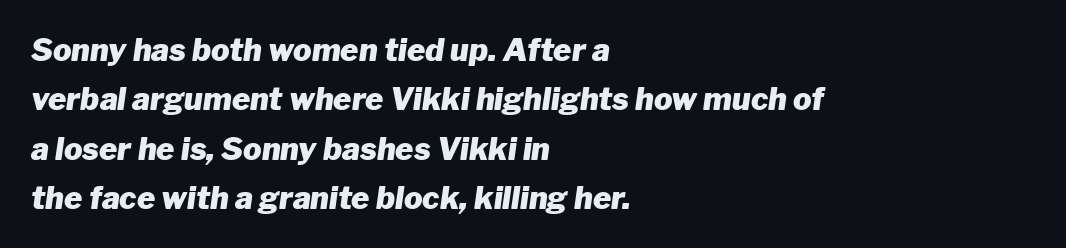
These lines carry a lot of weight — the face is fully bold. Spacing verdict: proportional, widths tailored to each character. The face used here is rendered with its standard letterfit. Where is the straight margin? On the left. This block has exactly the height ordinary leading produces. Lines of text with bare space underneath.
